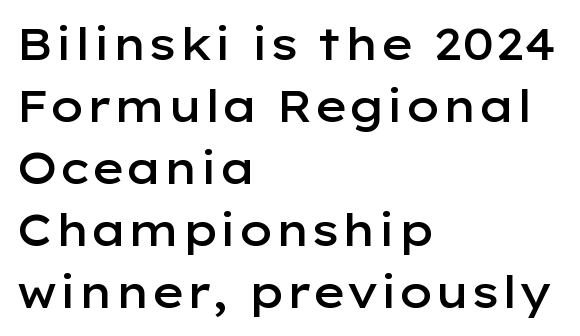
{"serif": "no", "italic": "no", "bold": "semi", "weight": "semibold", "width": "wide", "stroke_contrast": "low", "x_height": "medium", "monospaced": "no", "underline": "no", "align": "left", "line_spacing": "normal", "line_spacing_ratio": 1.41, "letter_spacing": "normal", "letter_spacing_em": 0.0, "glyph_px": 44}
